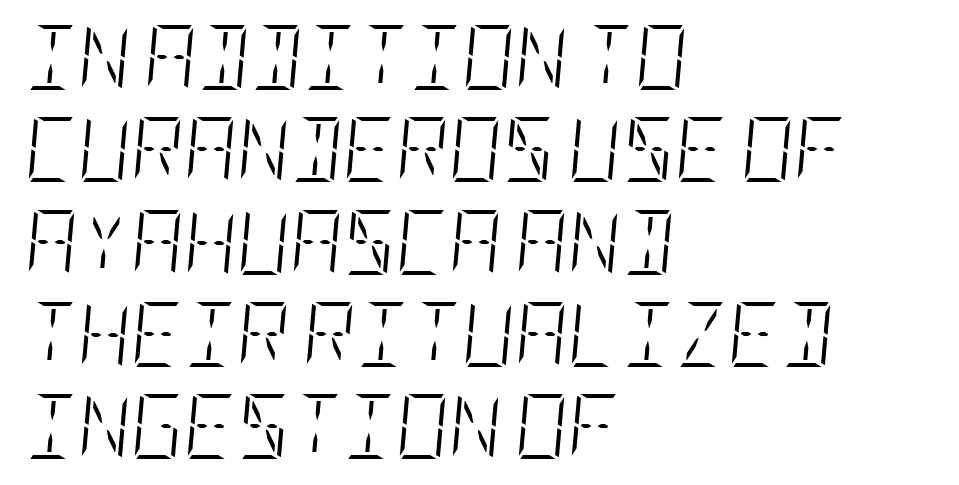
{"italic": "yes", "lean": "right", "slant_degrees": 5, "bold": "no", "weight": "light", "width": "condensed", "stroke_contrast": "low", "x_height": "large", "underline": "no", "align": "left", "line_spacing": "normal", "line_spacing_ratio": 1.42, "letter_spacing": "normal", "letter_spacing_em": 0.0, "glyph_px": 65}
